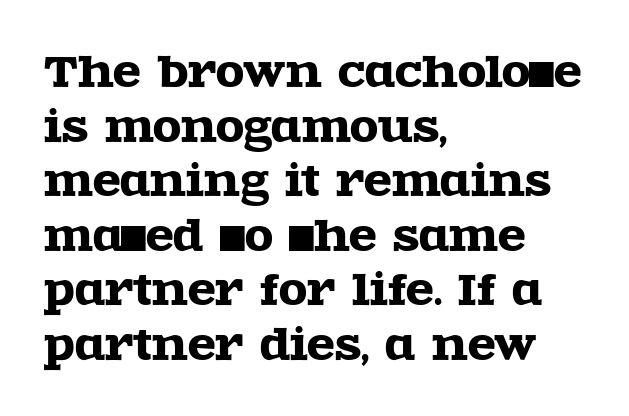
{"serif": "yes", "italic": "no", "width": "wide", "x_height": "large", "monospaced": "no", "underline": "no", "align": "left", "line_spacing": "normal", "line_spacing_ratio": 1.33, "letter_spacing": "normal", "letter_spacing_em": 0.0, "glyph_px": 41}
